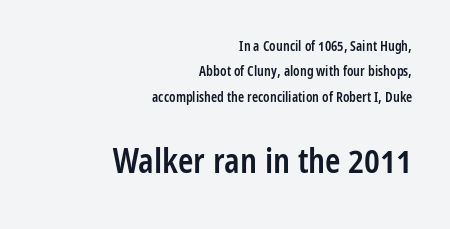
The image shows 35 px semibold, condensed sans-serif type, upright; set right-aligned, line spacing 1.82x, normal letter spacing, not underlined; the second (bottom) block is 2.5x larger; low stroke contrast and a medium x-height.
